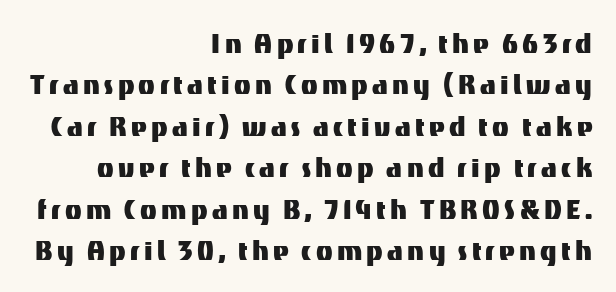
Glance below the letters and you will spot only blank space. Tall strokes in this sample are plumb rather than angled. Looks like regular typesetting: each glyph gets only the width it needs. Every row of glyphs terminates at an identical x-position on the right.
